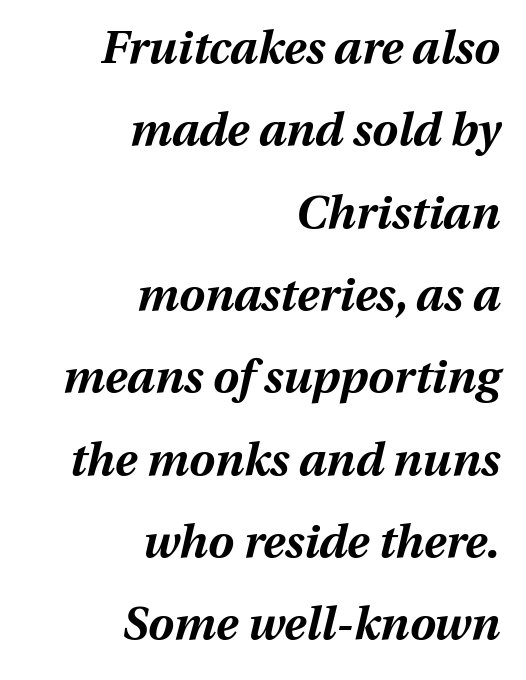
{"italic": "yes", "lean": "right", "slant_degrees": 13, "bold": "yes", "weight": "bold", "width": "normal", "stroke_contrast": "medium", "x_height": "medium", "monospaced": "no", "underline": "no", "align": "right", "line_spacing_ratio": 1.79, "letter_spacing": "normal", "letter_spacing_em": 0.0, "glyph_px": 46}
